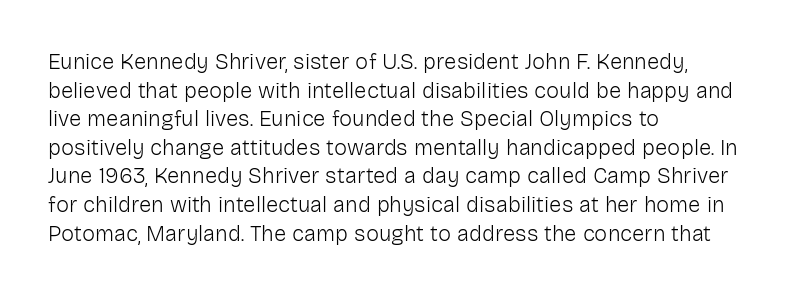
Check the space under the baseline: it is left empty. Characters follow at the spacing the type designer built in. These glyphs show unthickened strokes, regular width or finer. This is the regular roman posture of the typeface. A typesetter would call this leading conventional body-copy spacing. The compositor pushed each line to the left boundary.
